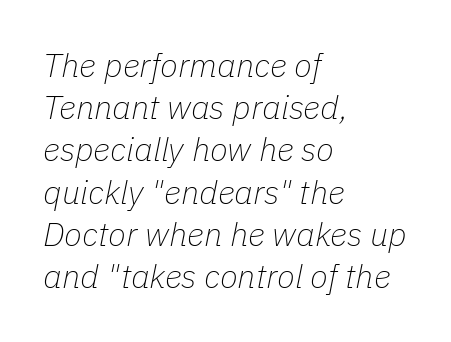
There is no visible air inserted between adjacent glyphs. Descenders hang freely into open space. Compared with a typical body face, this is equally light or lighter still. Each line starts at the same left margin while the right side varies. Character widths vary here, with narrow letters taking less room than wide ones. Quick note: italic.
